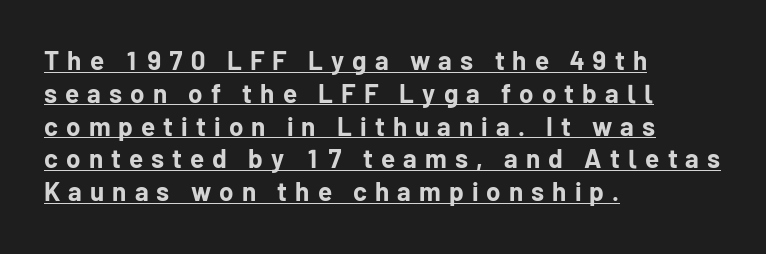
{"italic": "no", "bold": "yes", "underline": "yes", "align": "left", "line_spacing": "normal", "line_spacing_ratio": 1.26, "letter_spacing": "wide", "letter_spacing_em": 0.31, "glyph_px": 26}
